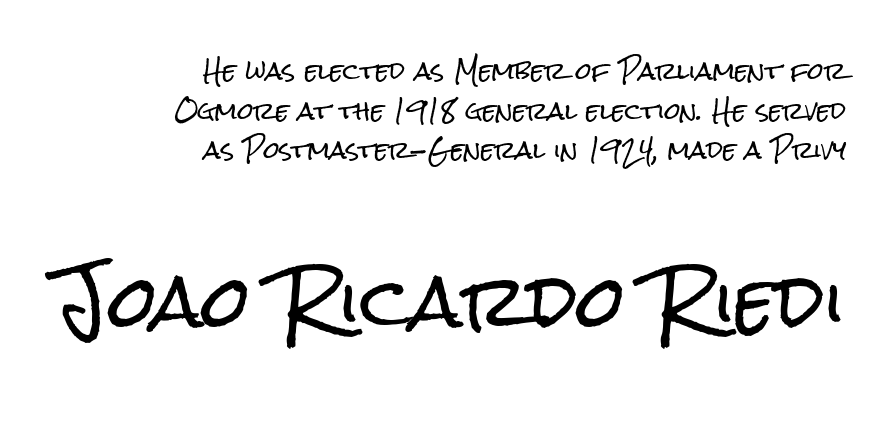
The image shows 70 px condensed sans-serif type, upright; set right-aligned, line spacing 1.72x, normal letter spacing, not underlined; the second (bottom) block is 3.04x larger; low stroke contrast and a medium x-height.
